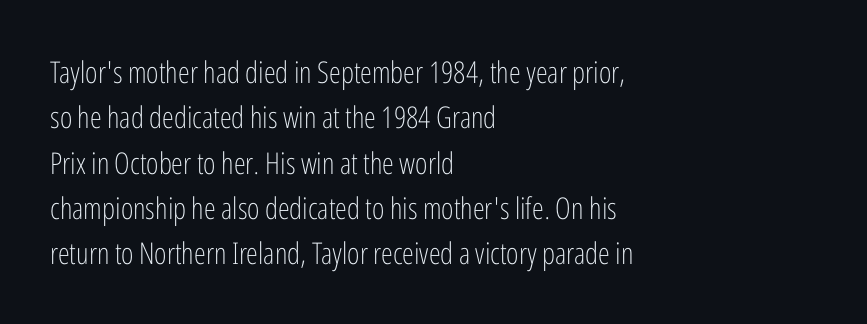
Q: Is the text bold? A: No.
Q: Is the text italic (slanted)? A: No, it is upright.
Q: Is the typeface a serif or a sans-serif typeface? A: Sans-serif.
Q: Is the text underlined? A: No.
Q: How is the paragraph aligned? A: Left-aligned.
Q: Is the spacing between letters normal or unusually wide? A: Normal.
Q: Is the spacing between lines tight, normal or loose? A: Normal.
Q: Width (condensed, normal, or wide)? A: Condensed.
Q: Stroke contrast? A: Low.
Q: x-height? A: Medium.
Q: Monospaced? A: No.
